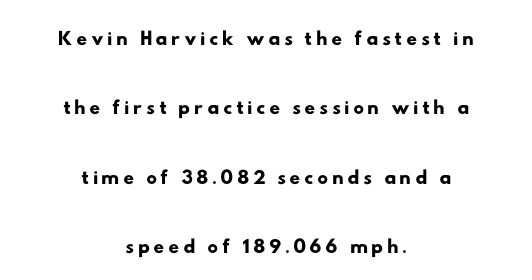
{"serif": "no", "width": "wide", "stroke_contrast": "low", "x_height": "small", "monospaced": "no", "underline": "no", "align": "center", "line_spacing": "loose", "line_spacing_ratio": 2.31, "glyph_px": 30}
